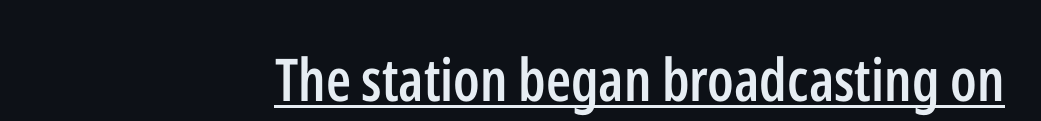
Q: Is the text bold? A: Semi-bold.
Q: Is the text italic (slanted)? A: No, it is upright.
Q: Is the typeface a serif or a sans-serif typeface? A: Sans-serif.
Q: Is the text underlined? A: Yes.
Q: Is the spacing between letters normal or unusually wide? A: Normal.
Q: Width (condensed, normal, or wide)? A: Condensed.
Q: Stroke contrast? A: Low.
Q: x-height? A: Medium.
Q: Monospaced? A: No.
